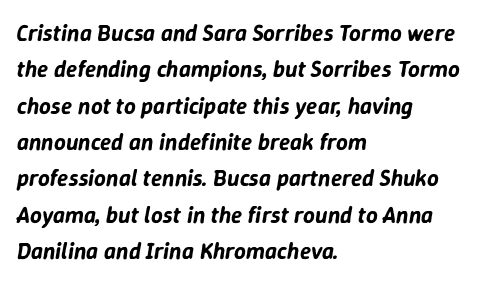
Q: Is the text italic (slanted)? A: Yes, it leans right by about 9 degrees.
Q: Is the text underlined? A: No.
Q: How is the paragraph aligned? A: Left-aligned.
Q: Is the spacing between letters normal or unusually wide? A: Normal.
Q: Is the spacing between lines tight, normal or loose? A: Normal.
